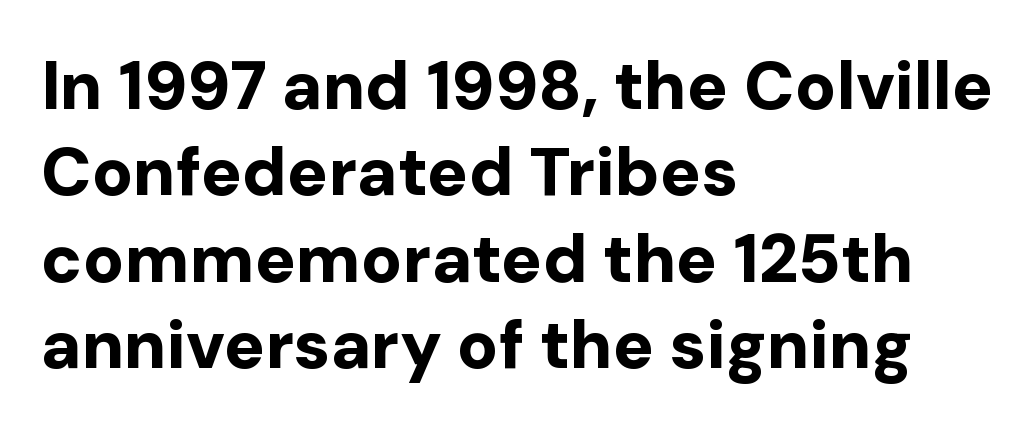
{"serif": "no", "italic": "no", "bold": "yes", "weight": "bold", "width": "normal", "stroke_contrast": "low", "x_height": "medium", "monospaced": "no", "underline": "no", "align": "left", "line_spacing": "normal", "line_spacing_ratio": 1.27, "letter_spacing": "normal", "letter_spacing_em": 0.0, "glyph_px": 68}
